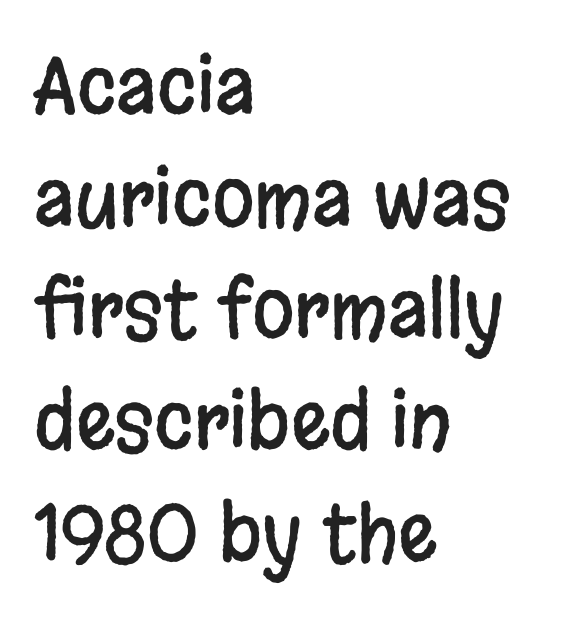
Q: Is the text italic (slanted)? A: No, it is upright.
Q: Is the typeface a serif or a sans-serif typeface? A: Sans-serif.
Q: Is the text underlined? A: No.
Q: How is the paragraph aligned? A: Left-aligned.
Q: Is the spacing between letters normal or unusually wide? A: Normal.
Q: Is the spacing between lines tight, normal or loose? A: Normal.
Q: Width (condensed, normal, or wide)? A: Condensed.
Q: Stroke contrast? A: Low.
Q: x-height? A: Large.
Q: Monospaced? A: No.
